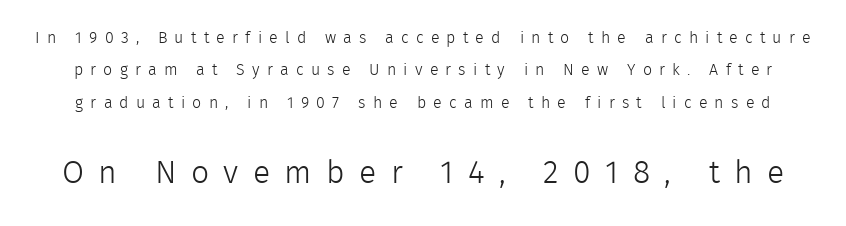
{"serif": "no", "italic": "no", "bold": "no", "weight": "light", "width": "normal", "x_height": "medium", "monospaced": "no", "underline": "no", "line_spacing": "loose", "line_spacing_ratio": 2.03, "letter_spacing": "wide", "letter_spacing_em": 0.45, "larger_block": "second", "size_ratio": 2.0, "glyph_px": 32}
